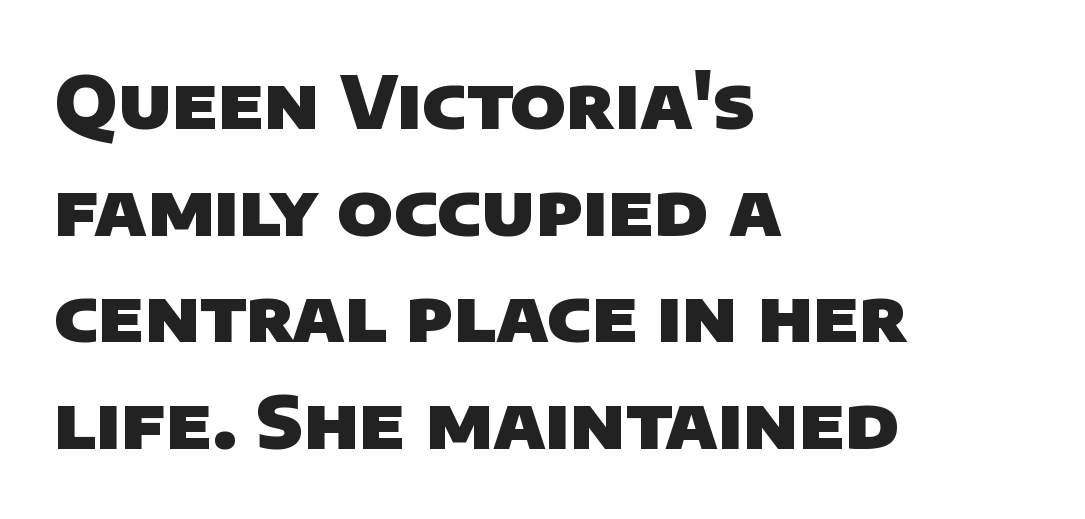
Q: Is the text bold? A: Yes.
Q: Is the typeface a serif or a sans-serif typeface? A: Sans-serif.
Q: Is the text underlined? A: No.
Q: How is the paragraph aligned? A: Left-aligned.
Q: Is the spacing between letters normal or unusually wide? A: Normal.
Q: Is the spacing between lines tight, normal or loose? A: Normal.
Q: Width (condensed, normal, or wide)? A: Normal.
Q: Stroke contrast? A: Low.
Q: x-height? A: Large.
Q: Monospaced? A: No.
